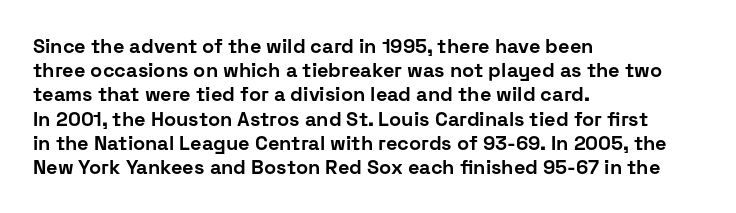
The image shows 20 px bold type, upright; set left-aligned, line spacing 1.21x, normal letter spacing, not underlined.
